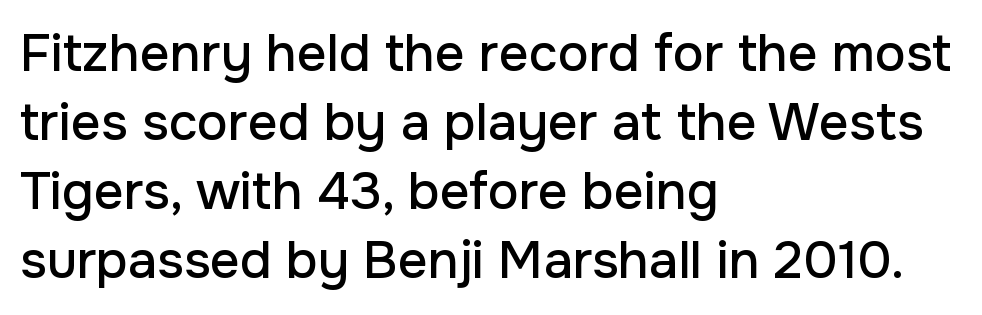
Q: Is the text italic (slanted)? A: No, it is upright.
Q: Is the typeface a serif or a sans-serif typeface? A: Sans-serif.
Q: Is the text underlined? A: No.
Q: How is the paragraph aligned? A: Left-aligned.
Q: Is the spacing between letters normal or unusually wide? A: Normal.
Q: Is the spacing between lines tight, normal or loose? A: Normal.
Q: Width (condensed, normal, or wide)? A: Normal.
Q: Stroke contrast? A: Low.
Q: x-height? A: Medium.
Q: Monospaced? A: No.
